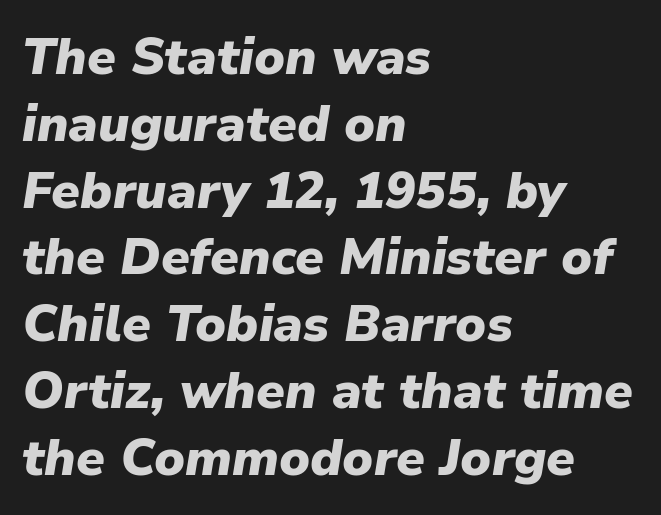
The passage shown is typed in a proportional face where columns would drift. The compositor pushed each line to the left boundary. Whoever set this chose a conventional vertical rhythm. Quick note: underline off. These lines were composed using italics. Pretty heavy lettering here — definitely bold.
